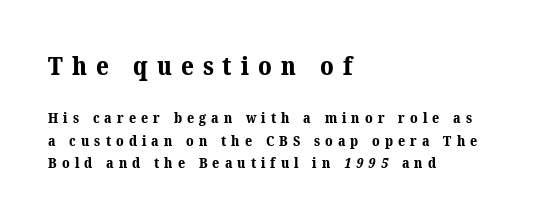
Q: Is the text bold? A: Yes.
Q: Is the text underlined? A: No.
Q: How is the paragraph aligned? A: Left-aligned.
Q: Is the spacing between letters normal or unusually wide? A: Unusually wide.
Q: Is the spacing between lines tight, normal or loose? A: Normal.
Q: Which block of text is set in a larger size, the first (top) or the second (bottom)? A: The first (top) one.
